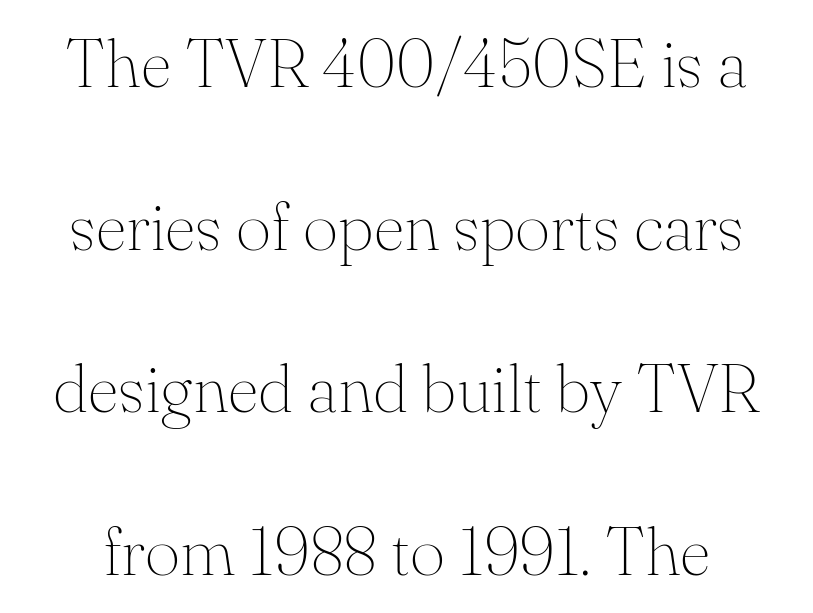
The image shows 68 px thin serif type, upright; set loose line spacing (2.39x), normal letter spacing, not underlined; medium stroke contrast and a small x-height.
